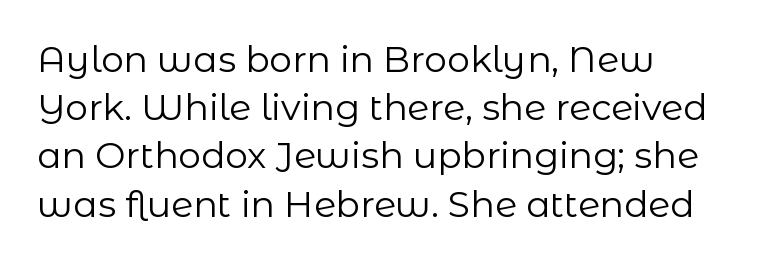
Unmarked baselines from the first word to the last. You could call the tracking neutral — neither tight nor loose. Is this a fixed-width face? No — the glyphs have proportional, varying widths. The strokes are not fattened; the text isn't bold. Style check: upright.
